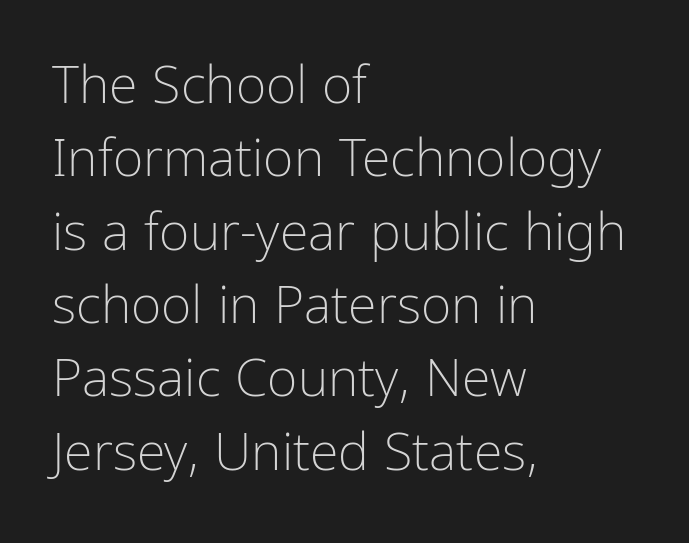
The image shows 52 px light, condensed sans-serif type, upright; set left-aligned, normal line spacing (1.41x), normal letter spacing, not underlined; low stroke contrast and a medium x-height.
